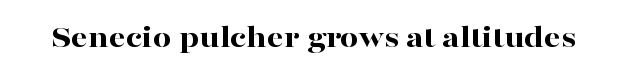
The image shows 33 px bold, wide serif type, upright; set normal letter spacing, not underlined; high stroke contrast and a medium x-height.
